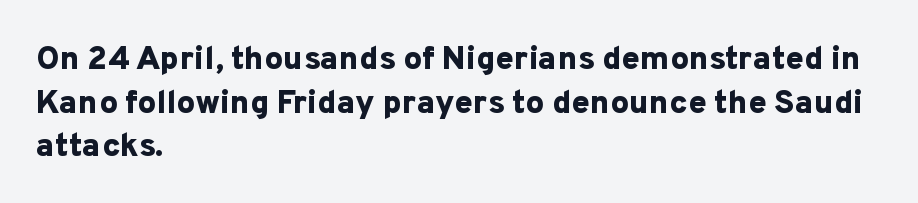
The image shows 33 px bold sans-serif type, upright; set left-aligned, normal line spacing (1.32x), normal letter spacing, not underlined; low stroke contrast and a medium x-height.
